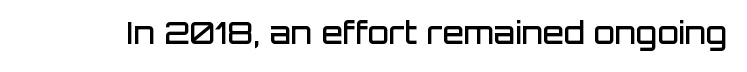
This rendering employs a face without finishing strokes, i.e., a sans-serif. Every character sits straight up, as roman type does. The tracking reads as untouched default to a designer's eye. The foot of each line stays bare and open. A bit beefed up — I'd call it semibold rather than bold. Varying glyph widths throughout — classic text-font behaviour.
